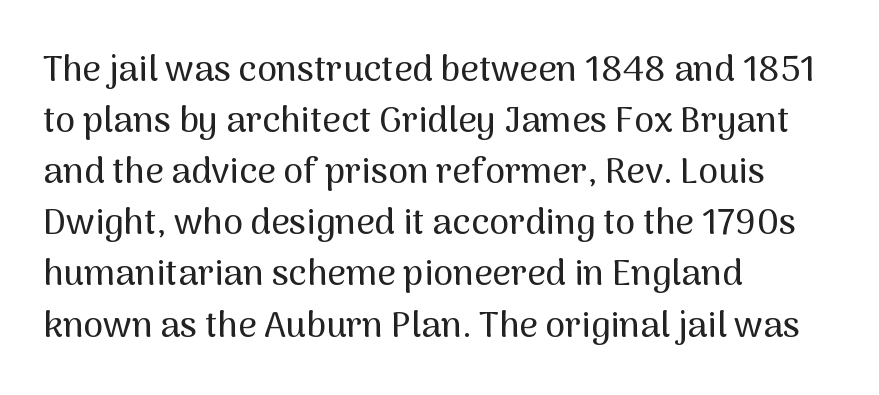
Q: Is the text italic (slanted)? A: No, it is upright.
Q: Is the typeface a serif or a sans-serif typeface? A: Sans-serif.
Q: Is the text underlined? A: No.
Q: How is the paragraph aligned? A: Left-aligned.
Q: Is the spacing between letters normal or unusually wide? A: Normal.
Q: Is the spacing between lines tight, normal or loose? A: Normal.
Q: Width (condensed, normal, or wide)? A: Normal.
Q: Stroke contrast? A: Medium.
Q: x-height? A: Medium.
Q: Monospaced? A: No.
